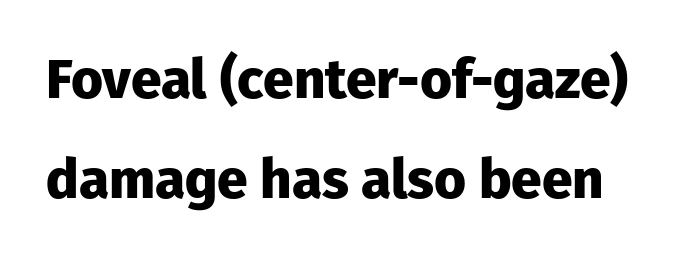
Q: Is the text bold? A: Yes.
Q: Is the text italic (slanted)? A: No, it is upright.
Q: Is the typeface a serif or a sans-serif typeface? A: Sans-serif.
Q: Is the text underlined? A: No.
Q: Is the spacing between letters normal or unusually wide? A: Normal.
Q: Width (condensed, normal, or wide)? A: Normal.
Q: Stroke contrast? A: Low.
Q: x-height? A: Medium.
Q: Monospaced? A: No.
